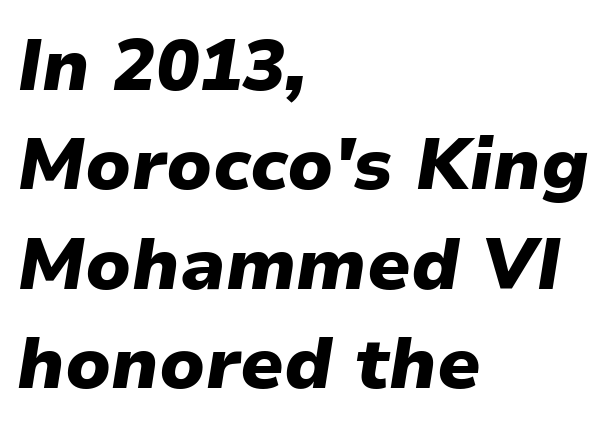
{"italic": "yes", "lean": "right", "slant_degrees": 9, "bold": "yes", "weight": "heavy", "width": "normal", "stroke_contrast": "low", "x_height": "medium", "monospaced": "no", "underline": "no", "align": "left", "line_spacing": "normal", "line_spacing_ratio": 1.38, "letter_spacing": "normal", "letter_spacing_em": 0.0, "glyph_px": 72}
